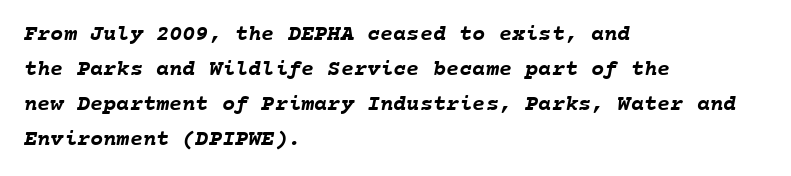
A student would call this left alignment; a typographer would say flush left, rag right. Regular leading. Compared with an ordinary text face, these strokes are far heavier — a full bold. Each word holds together tightly as a unit, with standard inter-letter gaps.
